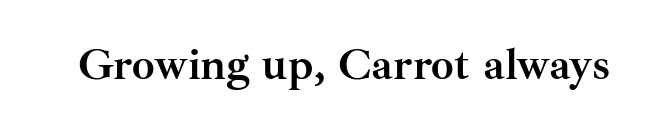
The image shows 45 px semibold serif type, upright; set normal letter spacing, not underlined; medium stroke contrast and a small x-height.
